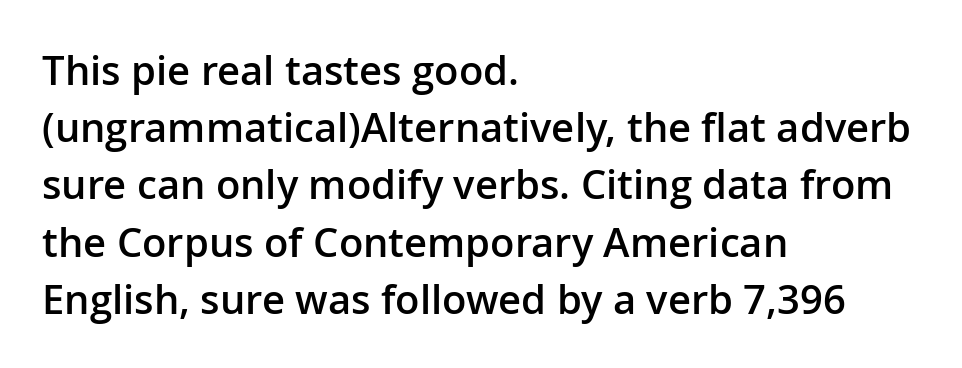
Q: Is the text bold? A: Semi-bold.
Q: Is the text italic (slanted)? A: No, it is upright.
Q: Is the typeface a serif or a sans-serif typeface? A: Sans-serif.
Q: Is the text underlined? A: No.
Q: How is the paragraph aligned? A: Left-aligned.
Q: Is the spacing between letters normal or unusually wide? A: Normal.
Q: Is the spacing between lines tight, normal or loose? A: Normal.
Q: Width (condensed, normal, or wide)? A: Normal.
Q: Stroke contrast? A: Low.
Q: x-height? A: Medium.
Q: Monospaced? A: No.
